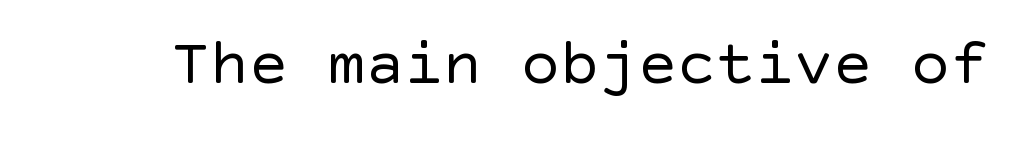
{"serif": "no", "italic": "no", "bold": "no", "weight": "regular", "width": "normal", "x_height": "large", "underline": "no", "letter_spacing": "normal", "letter_spacing_em": 0.0, "glyph_px": 65}
